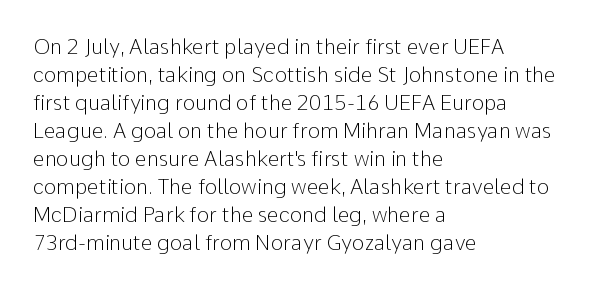
The paragraph has a hard left edge and a soft right edge. Rows of type keep a routine distance in the vertical direction. The letters sit at their default tracking, neither squeezed nor spread. Posture: vertical.
